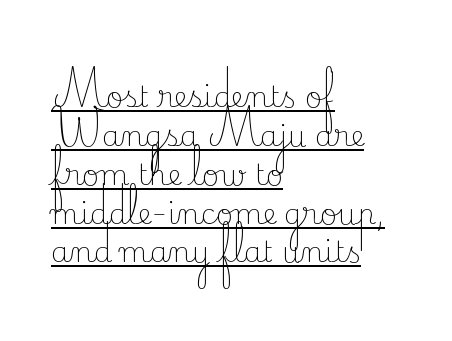
Q: Is the text bold? A: No.
Q: Is the text italic (slanted)? A: No, it is upright.
Q: Is the typeface a serif or a sans-serif typeface? A: Serif.
Q: Is the text underlined? A: Yes.
Q: How is the paragraph aligned? A: Left-aligned.
Q: Is the spacing between letters normal or unusually wide? A: Normal.
Q: Is the spacing between lines tight, normal or loose? A: Normal.
Q: Width (condensed, normal, or wide)? A: Normal.
Q: Stroke contrast? A: Low.
Q: x-height? A: Small.
Q: Monospaced? A: No.
